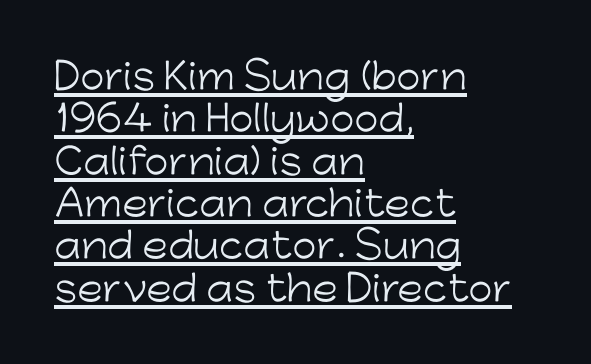
The paragraph shown leans on its left margin. Beneath each row of characters lies a ruled line. The passage shown is typeset with a sans-serif family. Tall strokes in this sample are plumb rather than angled.
